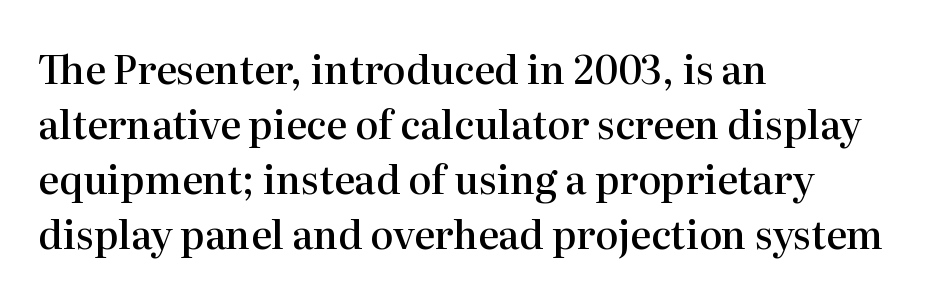
The image shows 39 px semibold serif type, upright; set left-aligned, normal line spacing (1.41x), normal letter spacing, not underlined; high stroke contrast and a medium x-height.
